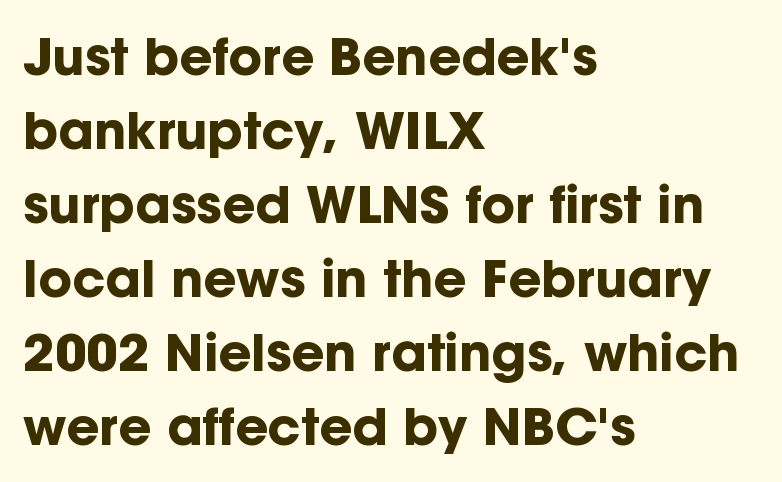
{"serif": "no", "italic": "no", "bold": "yes", "weight": "bold", "width": "normal", "stroke_contrast": "low", "x_height": "medium", "monospaced": "no", "underline": "no", "align": "left", "line_spacing": "normal", "line_spacing_ratio": 1.45, "letter_spacing": "normal", "letter_spacing_em": 0.0, "glyph_px": 51}
